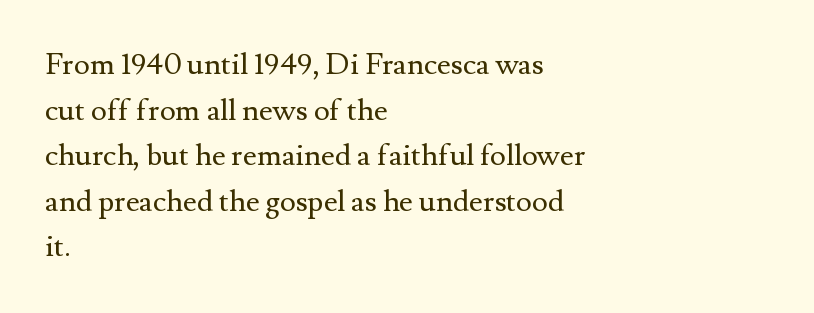
The typeface has the unassuming heft of standard copy or less. When letters stand straight like this, we call the style roman or upright. Note the varied advance widths — an 'i' is clearly narrower than an 'm'. The typesetter chose a ragged-right arrangement here. Tracking value appears to be zero — textbook default spacing.
